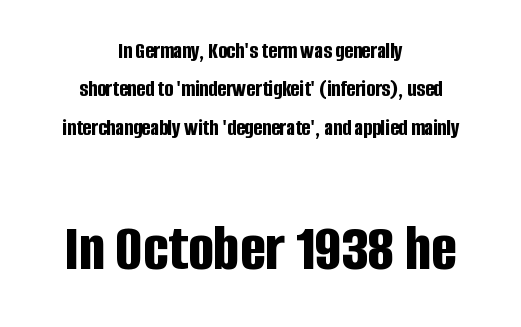
{"serif": "no", "italic": "no", "bold": "yes", "weight": "bold", "width": "condensed", "stroke_contrast": "low", "x_height": "large", "monospaced": "no", "underline": "no", "align": "center", "line_spacing": "normal", "line_spacing_ratio": 1.67, "letter_spacing": "normal", "letter_spacing_em": 0.0, "larger_block": "second", "size_ratio": 2.96, "glyph_px": 68}
